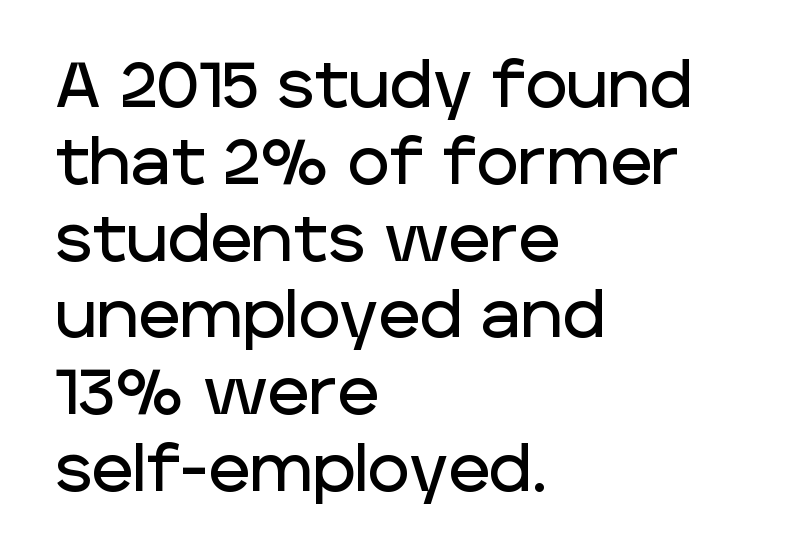
The image shows 64 px sans-serif type, upright; set left-aligned, line spacing 1.2x, normal letter spacing, not underlined; low stroke contrast and a large x-height.
